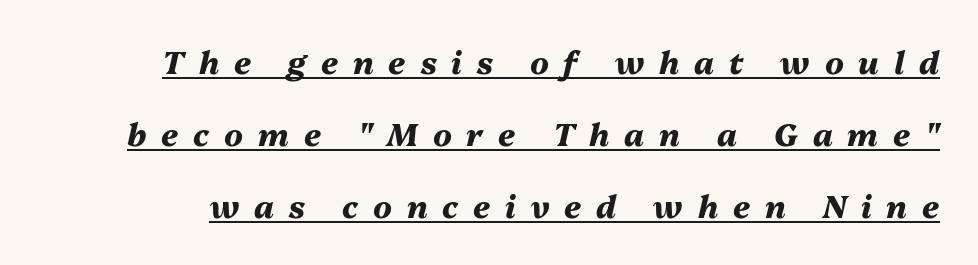
Emphasis by weight is at full strength: bold. Spacing verdict: proportional, widths tailored to each character. The horizontal fit of the characters is loose and conspicuously gappy. Compared with undecorated copy, this sample adds a rule below the words. What's the leading like? Stretched, with rows far apart. There's an unmistakable incline to the writing here.
